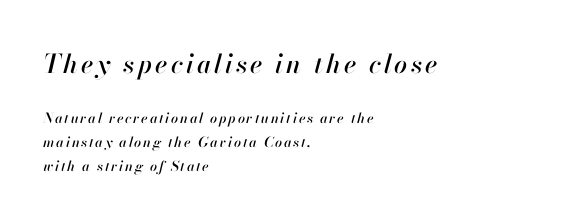
The first block has been scaled up relative to the second. Compared with ordinary roman type, these characters are visibly tilted. A student would call this left alignment; a typographer would say flush left, rag right. The leading is moderate, giving the passage an even texture. The glyphs are unaccompanied by any horizontal stroke below them.
